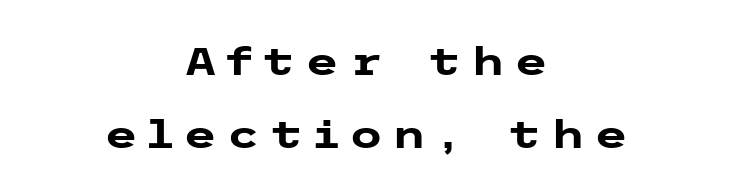
{"serif": "no", "italic": "no", "bold": "yes", "weight": "heavy", "width": "wide", "stroke_contrast": "low", "x_height": "medium", "underline": "no", "align": "center", "line_spacing_ratio": 1.86, "letter_spacing": "wide", "letter_spacing_em": 0.23, "glyph_px": 39}
